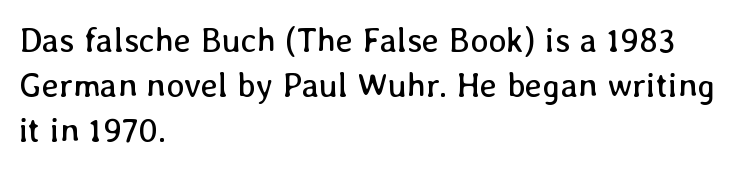
{"italic": "no", "bold": "no", "weight": "regular", "width": "normal", "stroke_contrast": "low", "x_height": "medium", "monospaced": "no", "underline": "no", "align": "left", "line_spacing": "normal", "line_spacing_ratio": 1.33, "letter_spacing": "normal", "letter_spacing_em": 0.0, "glyph_px": 34}
